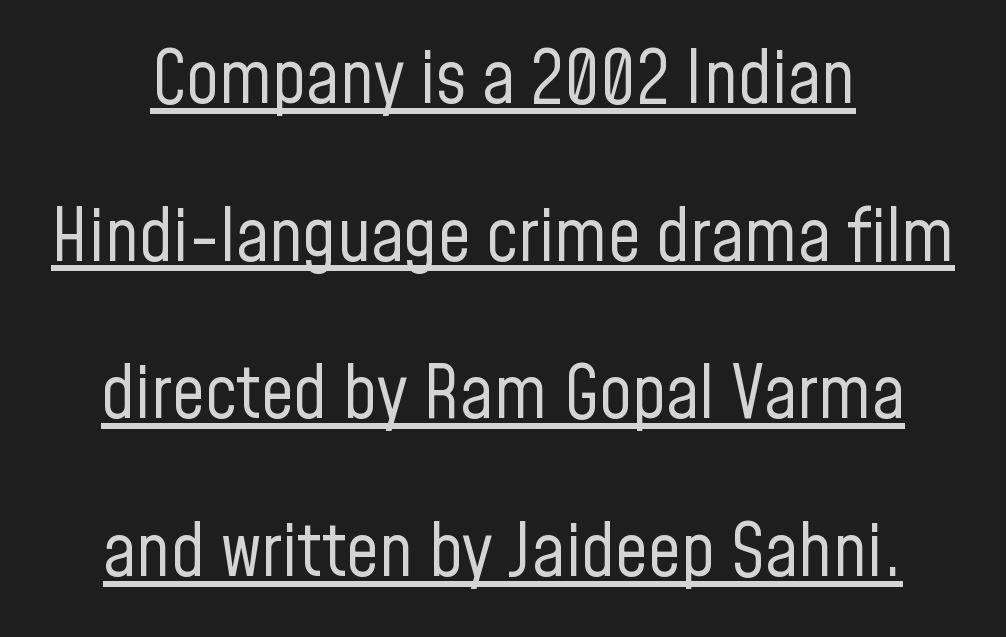
The image shows 73 px regular-weight, condensed sans-serif type, upright; set centered, loose line spacing (2.16x), normal letter spacing, underlined; low stroke contrast and a medium x-height.
